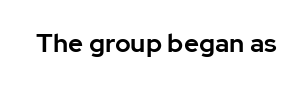
{"italic": "no", "underline": "no", "letter_spacing": "normal", "letter_spacing_em": 0.0, "glyph_px": 26}
